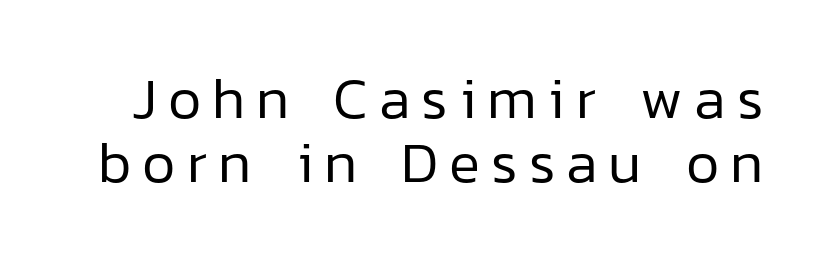
Q: Is the text bold? A: No.
Q: Is the text italic (slanted)? A: No, it is upright.
Q: Is the typeface a serif or a sans-serif typeface? A: Sans-serif.
Q: Is the text underlined? A: No.
Q: Is the spacing between lines tight, normal or loose? A: Tight.
Q: Width (condensed, normal, or wide)? A: Normal.
Q: Stroke contrast? A: Low.
Q: x-height? A: Medium.
Q: Monospaced? A: No.
